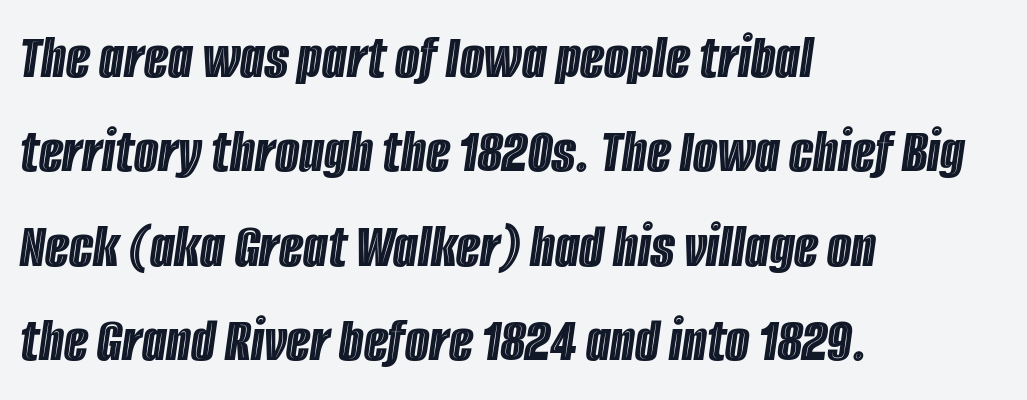
{"italic": "yes", "lean": "right", "slant_degrees": 8, "width": "condensed", "x_height": "large", "monospaced": "no", "underline": "no", "align": "left", "line_spacing": "normal", "line_spacing_ratio": 1.5, "letter_spacing": "normal", "letter_spacing_em": 0.0, "glyph_px": 63}
